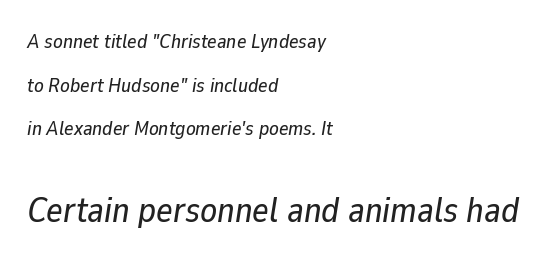
Does the copy run flush right? No — it runs flush left. Varying glyph widths throughout — classic text-font behaviour. In terms of posture, this sample is oblique. The space between consecutive lines is lavish.
